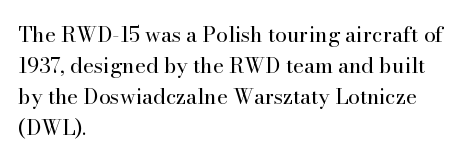
Q: Is the text bold? A: No.
Q: Is the text italic (slanted)? A: No, it is upright.
Q: Is the text underlined? A: No.
Q: How is the paragraph aligned? A: Left-aligned.
Q: Is the spacing between letters normal or unusually wide? A: Normal.
Q: Is the spacing between lines tight, normal or loose? A: Normal.
